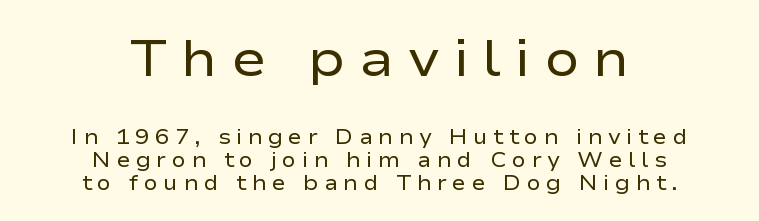
The image shows 52 px regular-weight, wide sans-serif type, upright; set centered, tight line spacing (1.1x), unusually wide letter spacing (+0.26 em), not underlined; the first (top) block is 2.48x larger; low stroke contrast and a medium x-height.
